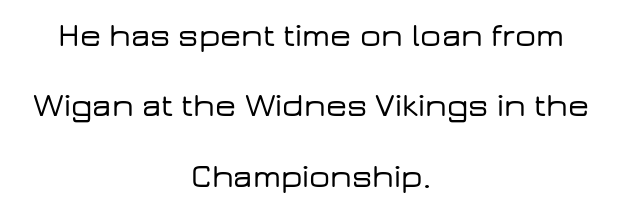
Bare-footed words on every line. The space between consecutive lines is lavish. Do the characters align in a grid? No, the font is proportional. Upright lettering throughout. The type family on display is of the sans-serif kind. Both edges are ragged and mirror each other, which tells us the setting is centered.
